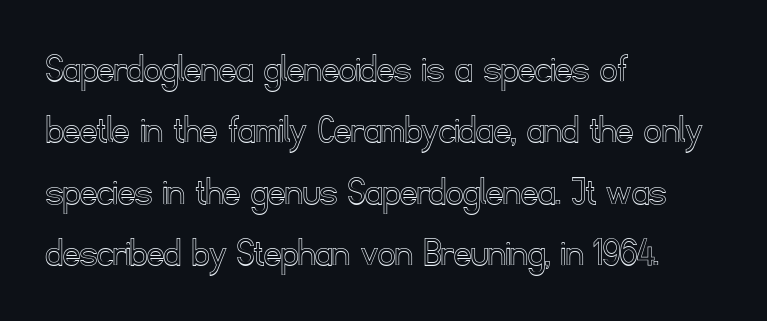
{"italic": "no", "width": "normal", "x_height": "small", "monospaced": "no", "underline": "no", "align": "left", "line_spacing": "normal", "line_spacing_ratio": 1.46, "letter_spacing": "normal", "letter_spacing_em": 0.0, "glyph_px": 42}
